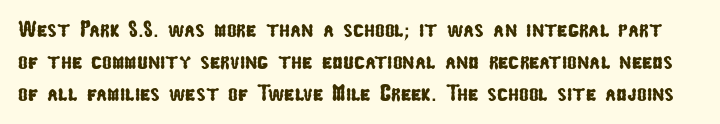
Glance below the letters and you will spot only blank space. If you measured baseline to baseline, you'd find a middling distance. Characters follow at the spacing the type designer built in.
